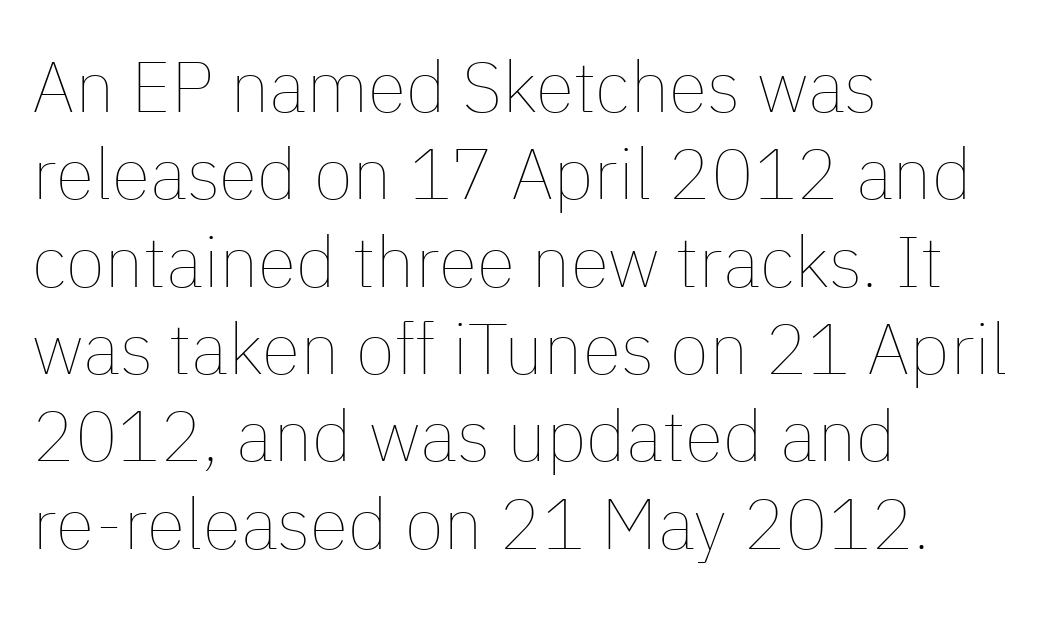
The image shows 71 px thin type, upright; set left-aligned, line spacing 1.23x, normal letter spacing, not underlined; low stroke contrast and a medium x-height.
